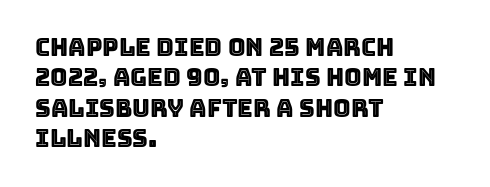
Q: Is the text italic (slanted)? A: No, it is upright.
Q: Is the text underlined? A: No.
Q: How is the paragraph aligned? A: Left-aligned.
Q: Is the spacing between letters normal or unusually wide? A: Normal.
Q: Is the spacing between lines tight, normal or loose? A: Normal.
